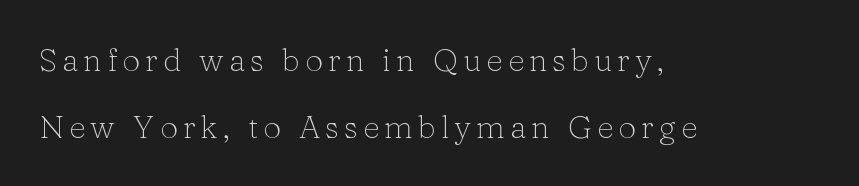
Vertical stems look standard width or narrower in stroke. This sample is left-justified, so line endings fall wherever the words run out. Style check: upright. The line-height multiplier appears high, well above default.
